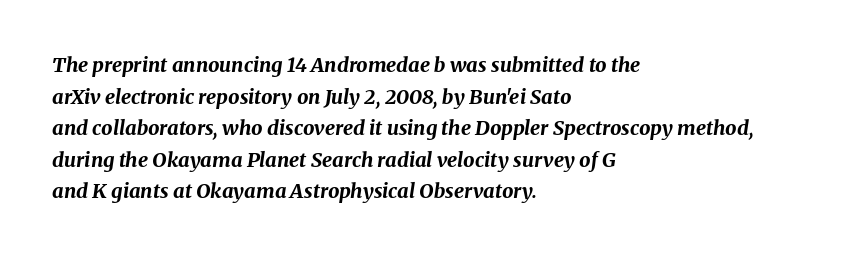
The area under the type is left untouched. There's an unmistakable incline to the writing here. Horizontally, the lines are justified to the leading edge only. Inter-character spacing is left at the font's built-in metrics. Typographic density is high because the face is bold.
